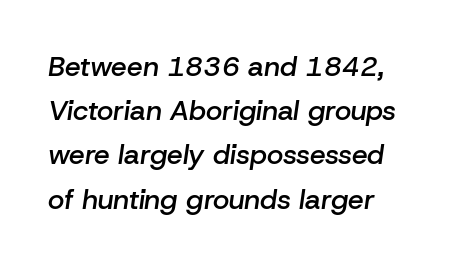
Type without underlining. Nobody touched the tracking dial on this one. The rendering applies a slant to the glyphs. Baseline-to-baseline distance is the conventional proportion of letter height.
